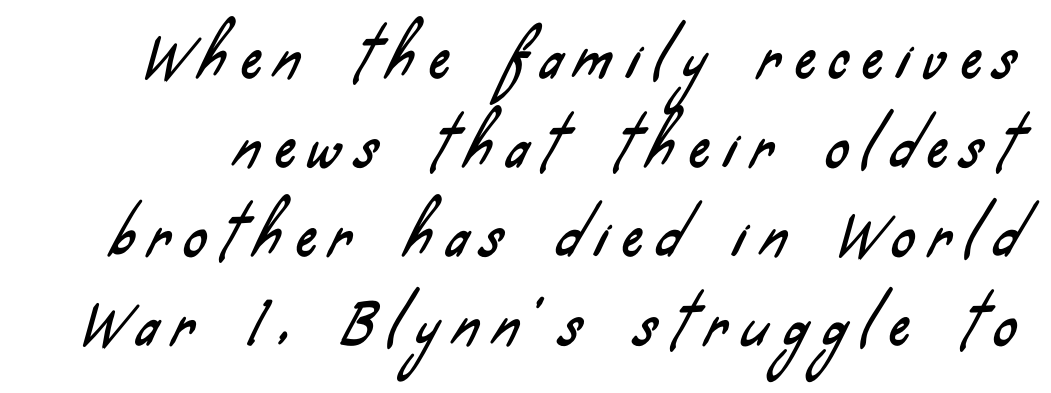
No feet cap the strokes, marking this as sans-serif type. The space directly below the letters is spotless. Look at the tracking — it's clearly loosened, letters drifting apart. This sample has the flowing, uneven cadence of proportional lettering.
